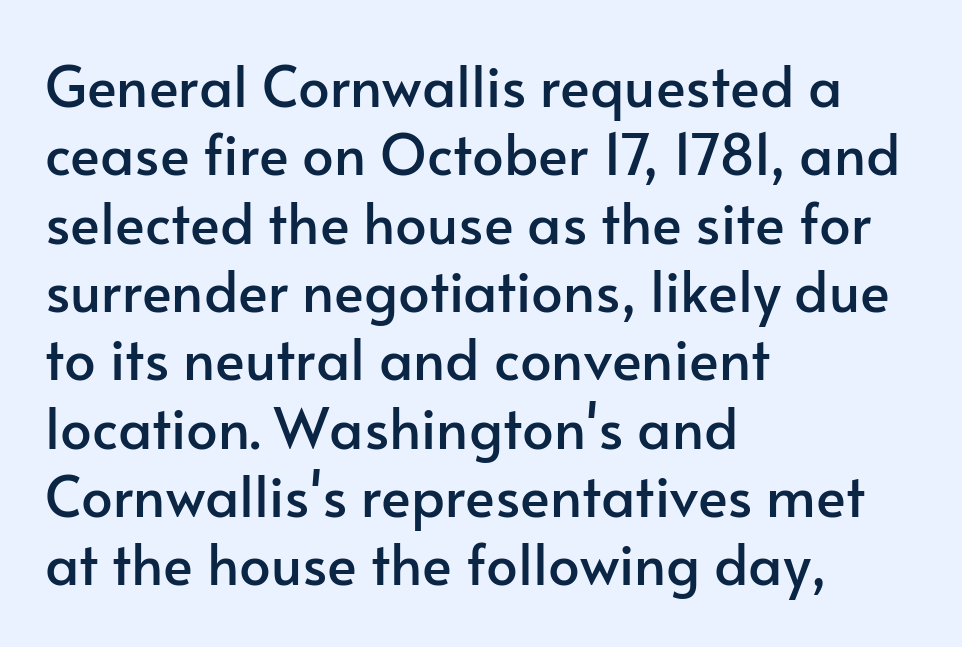
Q: Is the text italic (slanted)? A: No, it is upright.
Q: Is the typeface a serif or a sans-serif typeface? A: Sans-serif.
Q: Is the text underlined? A: No.
Q: How is the paragraph aligned? A: Left-aligned.
Q: Is the spacing between letters normal or unusually wide? A: Normal.
Q: Width (condensed, normal, or wide)? A: Normal.
Q: Stroke contrast? A: Low.
Q: x-height? A: Small.
Q: Monospaced? A: No.
